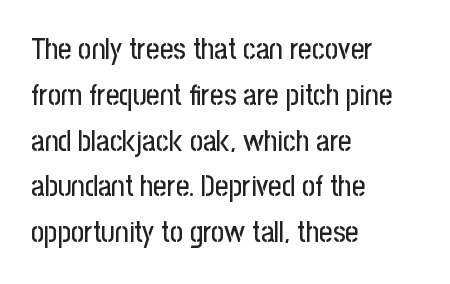
This is the regular roman posture of the typeface. Glyph-to-glyph distance matches everyday printed text. Alignment: flush left. Nope, no serifs anywhere on these letters. This sample has the flowing, uneven cadence of proportional lettering.
